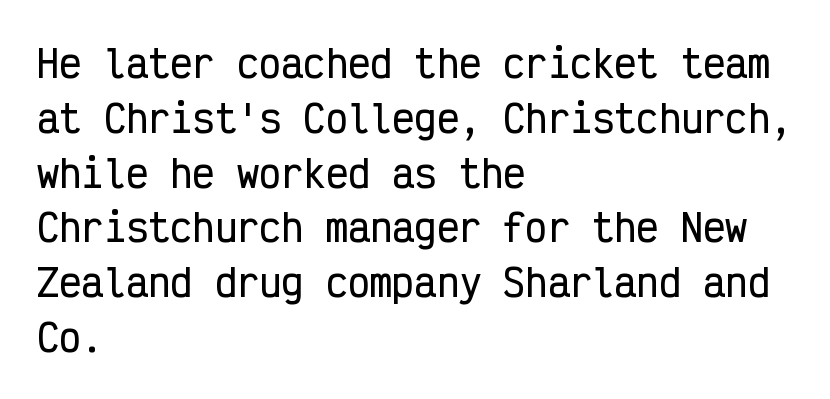
The image shows 37 px condensed sans-serif type, upright, monospaced; set left-aligned, normal line spacing (1.48x), normal letter spacing, not underlined; low stroke contrast and a medium x-height.
